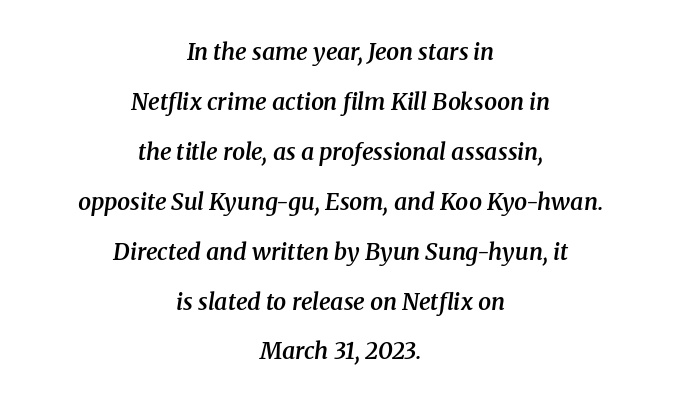
An italicized treatment has been applied to the whole sample. A fair bit of extra ink — the face is semibold, not bold. The designer dialed line spacing up above the default. Line starts and ends both wander, symmetrically. The tracking reads as untouched default to a designer's eye.
